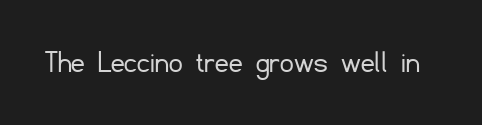
{"serif": "no", "italic": "no", "bold": "no", "weight": "light", "width": "normal", "stroke_contrast": "low", "x_height": "small", "monospaced": "no", "underline": "no", "letter_spacing": "normal", "letter_spacing_em": 0.0, "glyph_px": 33}
